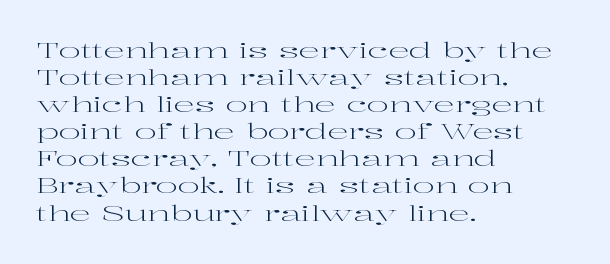
The image shows 21 px text type, upright; set left-aligned, normal line spacing (1.29x), normal letter spacing, not underlined.
